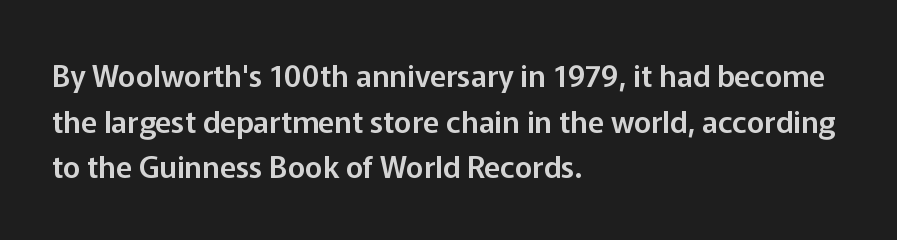
Q: Is the text italic (slanted)? A: No, it is upright.
Q: Is the typeface a serif or a sans-serif typeface? A: Sans-serif.
Q: Is the text underlined? A: No.
Q: How is the paragraph aligned? A: Left-aligned.
Q: Is the spacing between letters normal or unusually wide? A: Normal.
Q: Is the spacing between lines tight, normal or loose? A: Normal.
Q: Width (condensed, normal, or wide)? A: Normal.
Q: Stroke contrast? A: Low.
Q: x-height? A: Medium.
Q: Monospaced? A: No.
